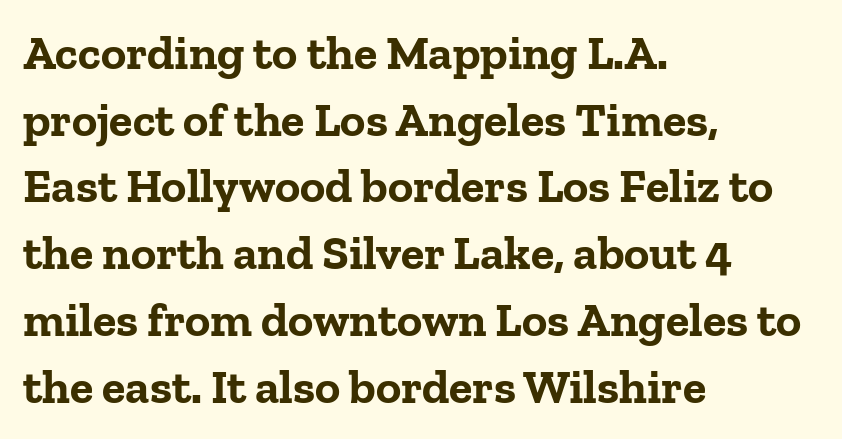
Q: Is the text bold? A: Yes.
Q: Is the text italic (slanted)? A: No, it is upright.
Q: Is the typeface a serif or a sans-serif typeface? A: Serif.
Q: Is the text underlined? A: No.
Q: How is the paragraph aligned? A: Left-aligned.
Q: Is the spacing between letters normal or unusually wide? A: Normal.
Q: Is the spacing between lines tight, normal or loose? A: Normal.
Q: Width (condensed, normal, or wide)? A: Normal.
Q: Stroke contrast? A: Low.
Q: x-height? A: Medium.
Q: Monospaced? A: No.
